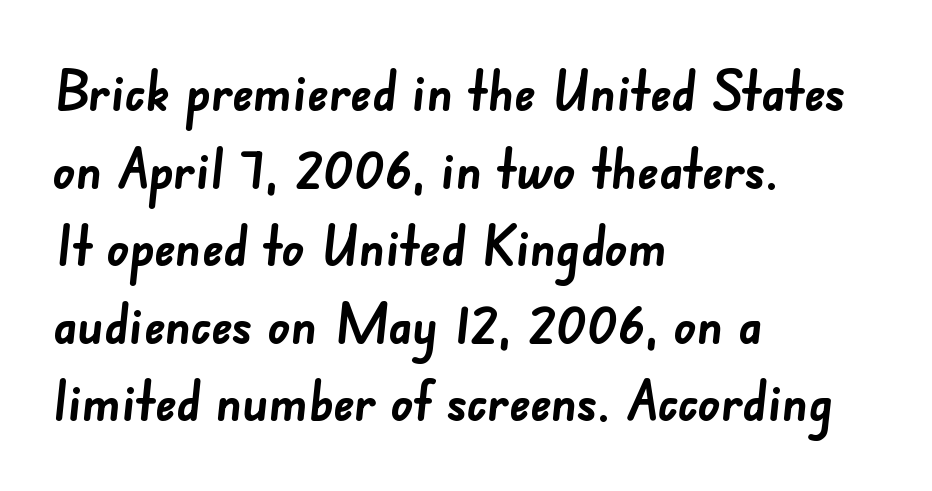
{"serif": "no", "bold": "yes", "weight": "semibold", "width": "normal", "stroke_contrast": "low", "x_height": "small", "monospaced": "no", "underline": "no", "align": "left", "line_spacing": "normal", "line_spacing_ratio": 1.41, "letter_spacing": "normal", "letter_spacing_em": 0.0, "glyph_px": 55}
